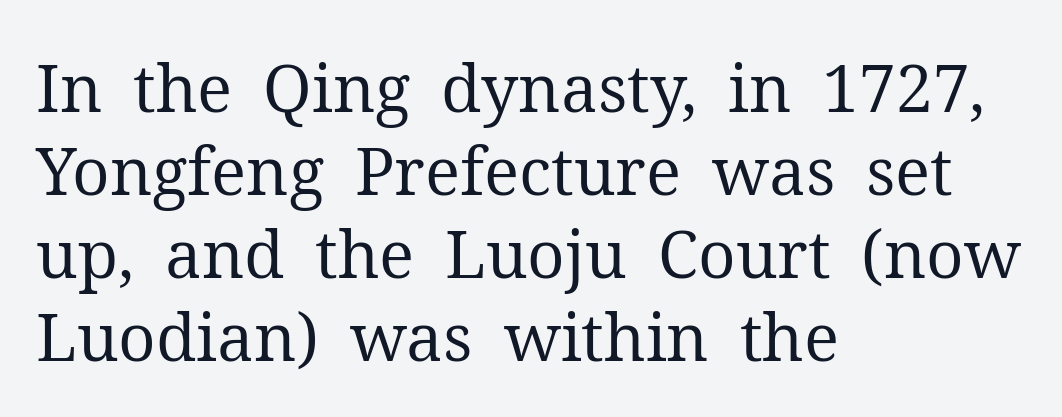
The image shows 66 px regular-weight serif type, upright; set left-aligned, normal line spacing (1.26x), normal letter spacing, not underlined; medium stroke contrast and a medium x-height.
